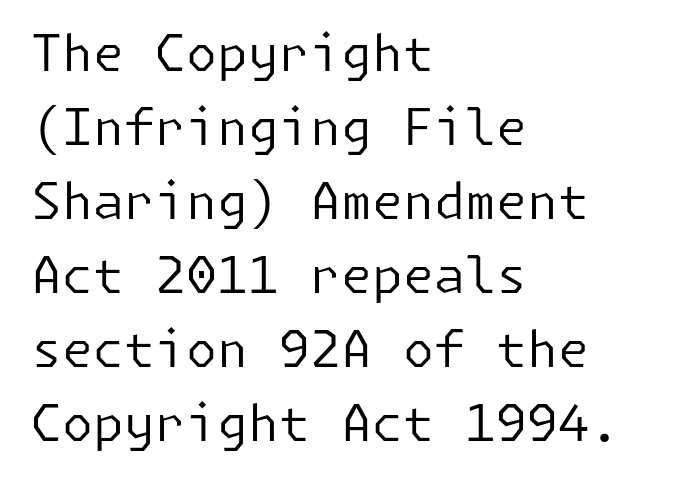
Each word holds together tightly as a unit, with standard inter-letter gaps. The rendering anchors every line to the left-hand side. In terms of leading, this rendering sits right in the middle. Posture: upright roman.
